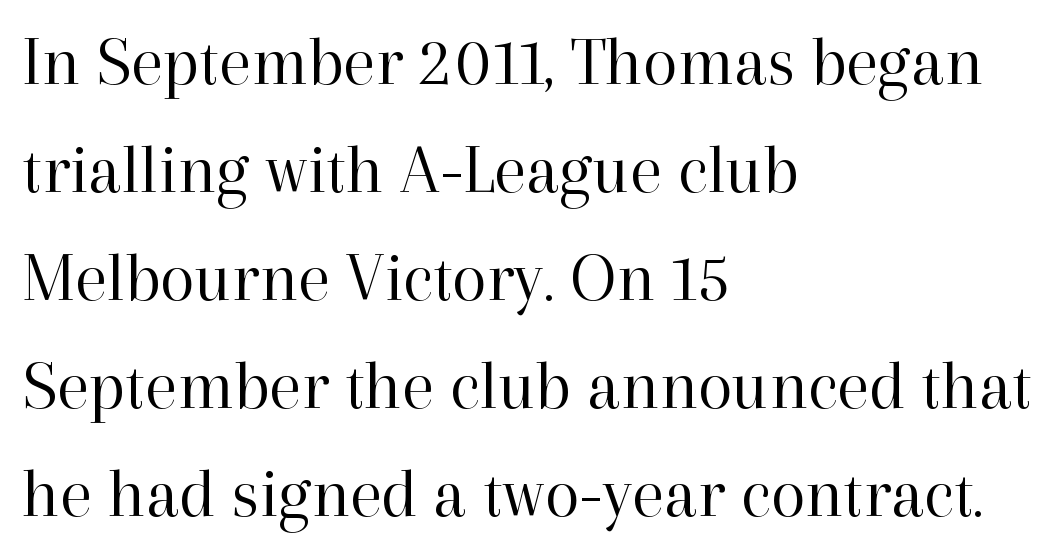
Q: Is the text bold? A: No.
Q: Is the text italic (slanted)? A: No, it is upright.
Q: Is the typeface a serif or a sans-serif typeface? A: Serif.
Q: Is the text underlined? A: No.
Q: How is the paragraph aligned? A: Left-aligned.
Q: Is the spacing between letters normal or unusually wide? A: Normal.
Q: Is the spacing between lines tight, normal or loose? A: Normal.
Q: Width (condensed, normal, or wide)? A: Normal.
Q: Stroke contrast? A: High.
Q: x-height? A: Medium.
Q: Monospaced? A: No.
